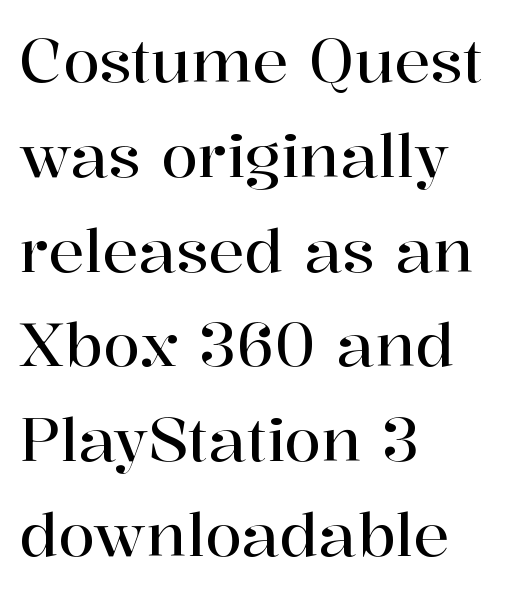
{"serif": "yes", "italic": "no", "width": "normal", "stroke_contrast": "high", "x_height": "medium", "monospaced": "no", "underline": "no", "align": "left", "line_spacing": "normal", "line_spacing_ratio": 1.58, "letter_spacing": "normal", "letter_spacing_em": 0.0, "glyph_px": 60}
